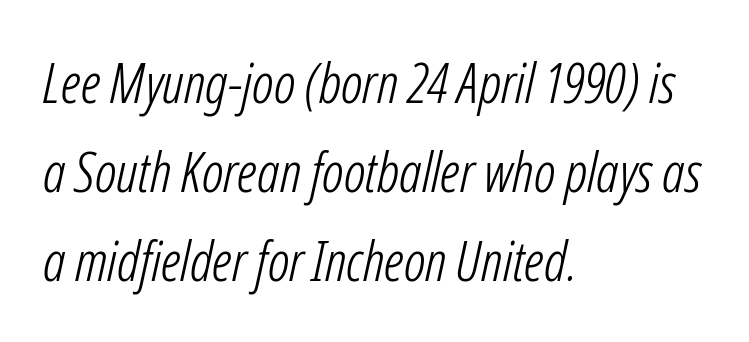
Tracking value appears to be zero — textbook default spacing. The passage shown is typed in a proportional face where columns would drift. Has an underline been added? It has not. The face used here has a pronounced slope to its letters. Stroke thickness stays within the range of a standard reading face or lighter.
